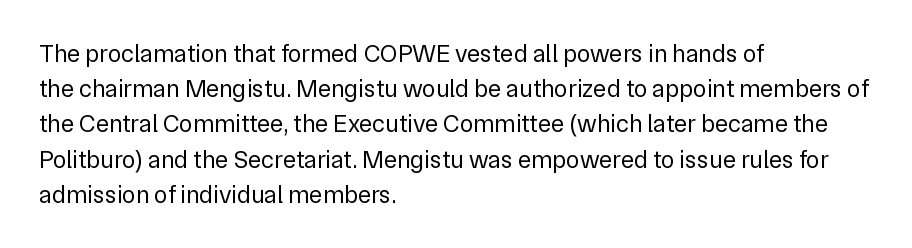
Q: Is the text bold? A: No.
Q: Is the text italic (slanted)? A: No, it is upright.
Q: Is the text underlined? A: No.
Q: How is the paragraph aligned? A: Left-aligned.
Q: Is the spacing between letters normal or unusually wide? A: Normal.
Q: Is the spacing between lines tight, normal or loose? A: Normal.
